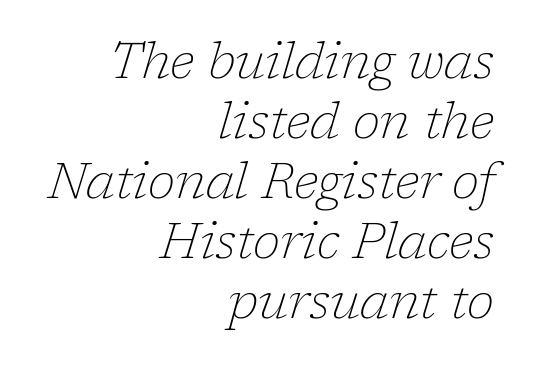
Q: Is the text bold? A: No.
Q: Is the text italic (slanted)? A: Yes, it leans right by about 17 degrees.
Q: Is the typeface a serif or a sans-serif typeface? A: Serif.
Q: Is the text underlined? A: No.
Q: How is the paragraph aligned? A: Right-aligned.
Q: Is the spacing between letters normal or unusually wide? A: Normal.
Q: Width (condensed, normal, or wide)? A: Normal.
Q: Stroke contrast? A: Low.
Q: x-height? A: Medium.
Q: Monospaced? A: No.
